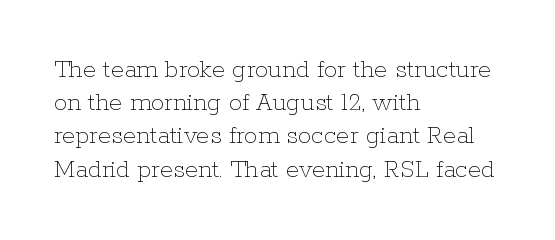
{"italic": "no", "bold": "no", "underline": "no", "align": "left", "line_spacing_ratio": 1.23, "letter_spacing": "normal", "letter_spacing_em": 0.0, "glyph_px": 27}
